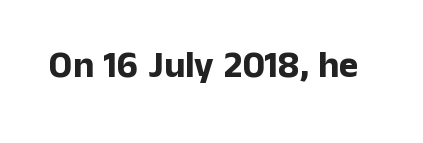
The image shows 37 px bold sans-serif type, upright; set normal letter spacing, not underlined; low stroke contrast and a medium x-height.
